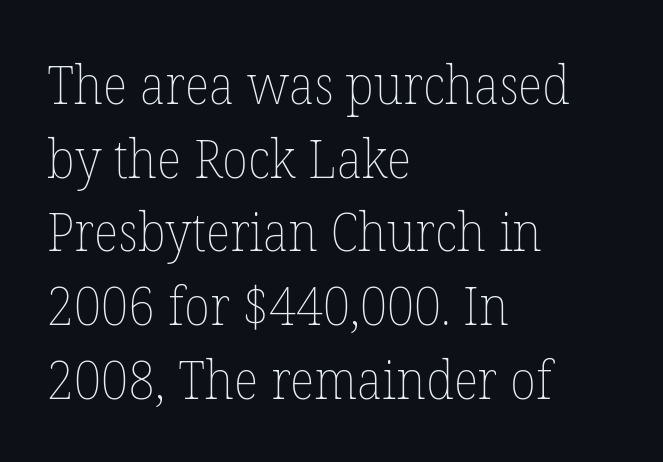
The glyphs are unaccompanied by any horizontal stroke below them. Characters follow at the spacing the type designer built in. This sample has the flowing, uneven cadence of proportional lettering. Is the block centered? No — it sits flush against the left margin. Weight: in the light-to-regular range. Rows of type keep a routine distance in the vertical direction.
